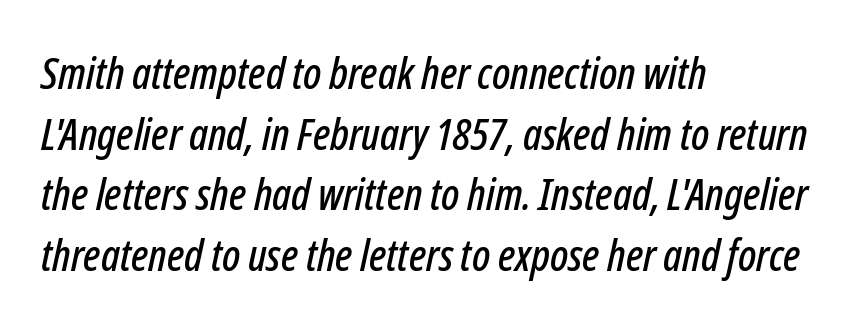
All the whitespace from short lines collects on the right. In terms of letterspacing, this is plain default setting. The lines sit at an ordinary, default distance from one another. Yep, that's italic — everything's leaning. This sample has the flowing, uneven cadence of proportional lettering. Clear beneath every line of the passage.
